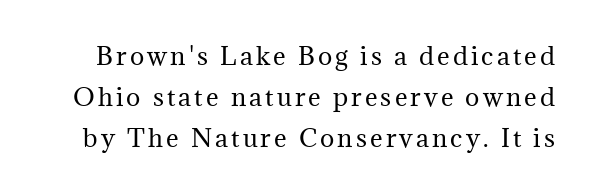
{"italic": "no", "bold": "no", "underline": "no", "line_spacing": "normal", "line_spacing_ratio": 1.7, "glyph_px": 24}
